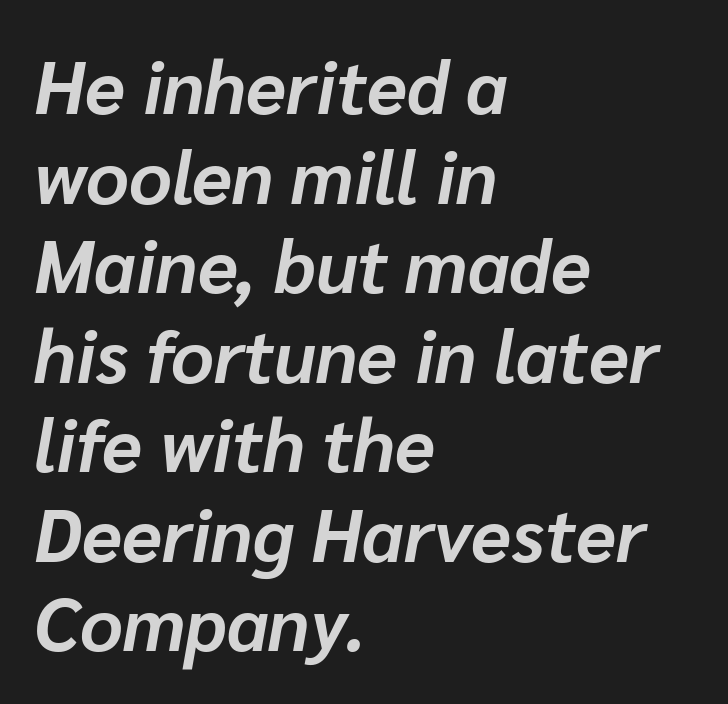
{"italic": "yes", "lean": "right", "slant_degrees": 10, "bold": "yes", "weight": "bold", "width": "normal", "stroke_contrast": "low", "x_height": "medium", "monospaced": "no", "underline": "no", "align": "left", "line_spacing_ratio": 1.21, "letter_spacing": "normal", "letter_spacing_em": 0.0, "glyph_px": 74}
